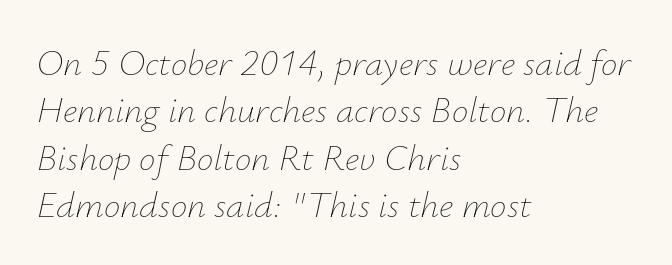
{"italic": "yes", "lean": "right", "slant_degrees": 12, "bold": "no", "weight": "thin", "width": "normal", "stroke_contrast": "low", "x_height": "small", "monospaced": "no", "underline": "no", "align": "left", "line_spacing": "normal", "line_spacing_ratio": 1.28, "letter_spacing": "normal", "letter_spacing_em": 0.0, "glyph_px": 37}
